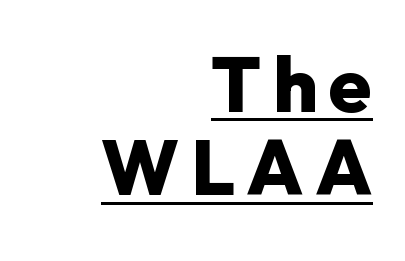
{"serif": "no", "italic": "no", "bold": "yes", "weight": "heavy", "width": "normal", "stroke_contrast": "low", "x_height": "medium", "monospaced": "no", "underline": "yes", "align": "right", "line_spacing": "tight", "line_spacing_ratio": 1.08, "glyph_px": 77}
